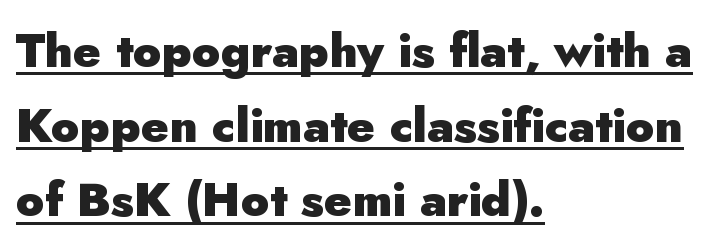
{"serif": "no", "italic": "no", "bold": "yes", "weight": "heavy", "width": "normal", "stroke_contrast": "low", "x_height": "small", "monospaced": "no", "underline": "yes", "align": "left", "line_spacing": "normal", "line_spacing_ratio": 1.59, "letter_spacing": "normal", "letter_spacing_em": 0.0, "glyph_px": 47}
